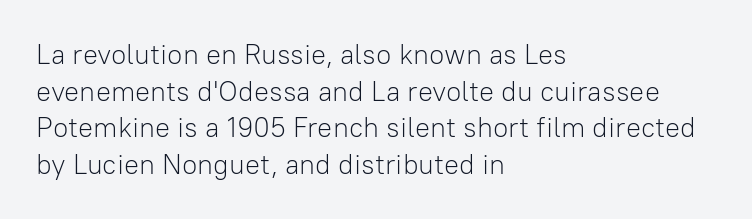
Nothing sits at the stroke ends, so this counts as sans-serif. Do the characters align in a grid? No, the font is proportional. Between one letter and the next there's only the usual sliver of space. Rendered with straight, roman letterforms. Glance below the letters and you will spot only blank space. Is this a heavy cut? Hardly; it is regular or lighter.
